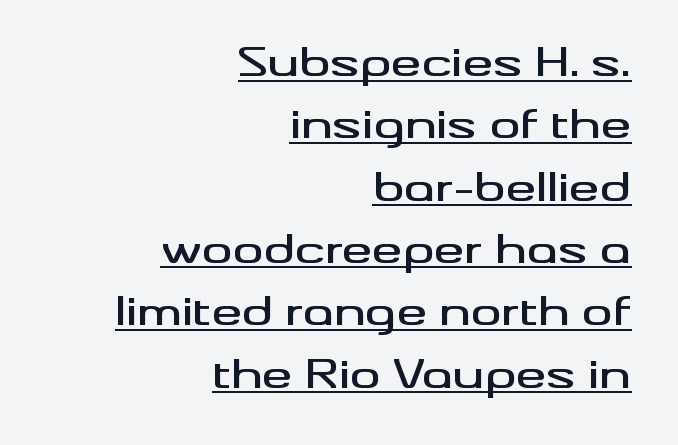
{"serif": "no", "italic": "no", "width": "wide", "stroke_contrast": "medium", "x_height": "small", "monospaced": "no", "underline": "yes", "align": "right", "line_spacing": "normal", "line_spacing_ratio": 1.64, "letter_spacing": "normal", "letter_spacing_em": 0.0, "glyph_px": 38}
